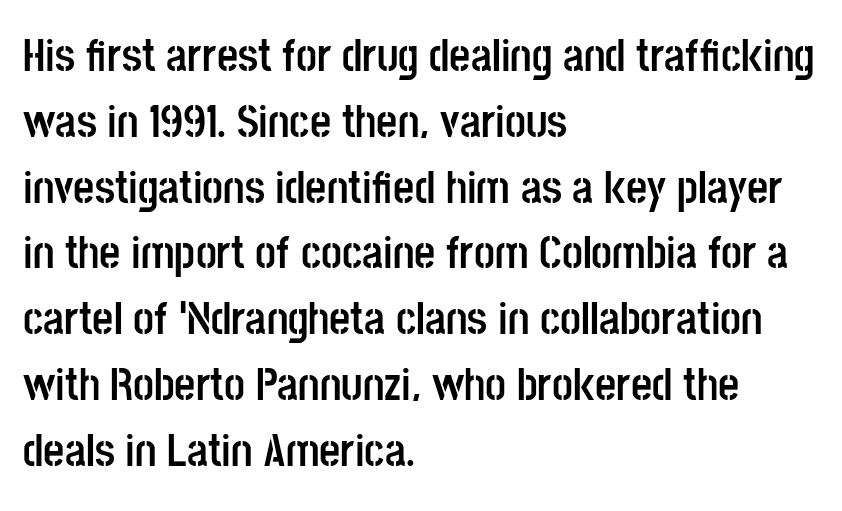
Horizontally, the lines are justified to the leading edge only. Strokes here are thick enough to call this a true bold. Stroke terminals: plain, sans-serif. Character widths vary here, with narrow letters taking less room than wide ones.
